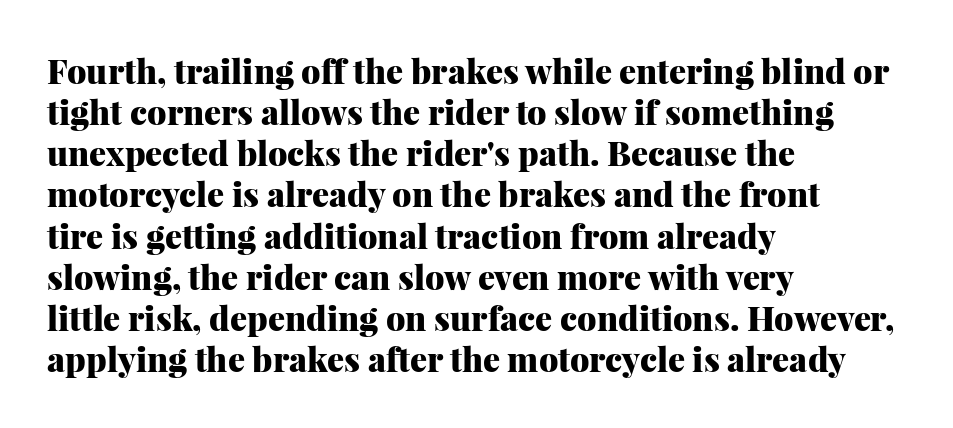
To sum up the face: it has serifs. This rendering leaves character spacing at its baseline value. This sample has the flowing, uneven cadence of proportional lettering. The letters stand straight up with perfectly vertical stems.
